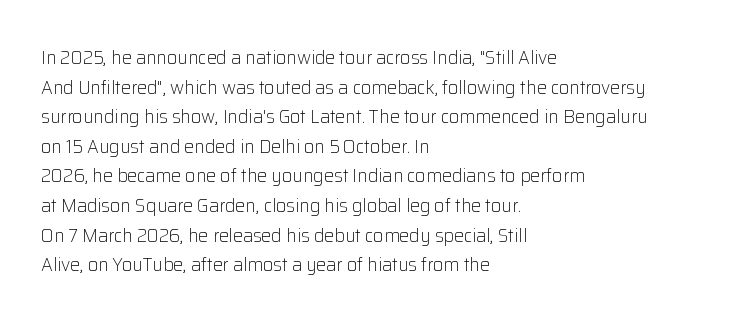
Compared with a typical body face, this is equally light or lighter still. The line texture is even and compact thanks to regular tracking. The space directly below the letters is spotless. Nope, not italic — everything's standing straight.
